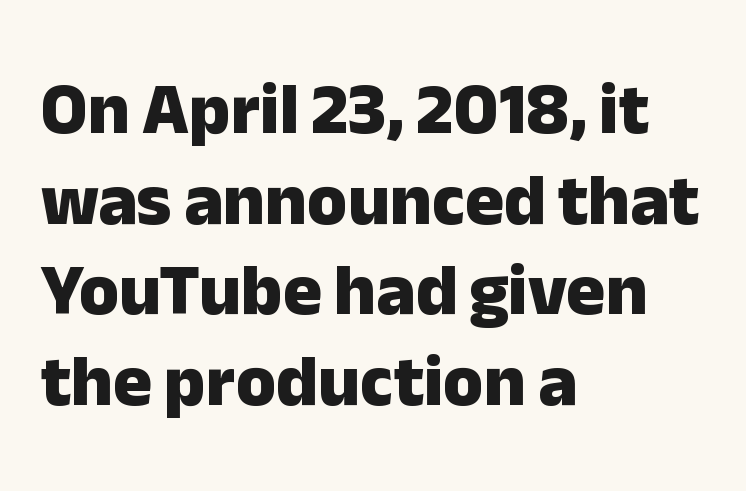
A typesetter would call this proportional, since set widths differ per character. Posture: vertical. This rendering uses left alignment, leaving the right contour irregular. A dark, heavy texture on the line: the type is bold. Each word holds together tightly as a unit, with standard inter-letter gaps.
